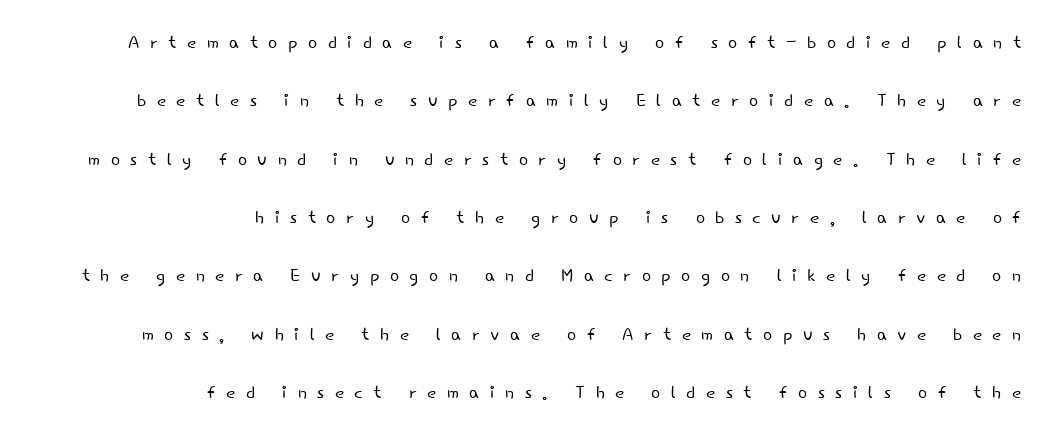
Q: Is the text bold? A: No.
Q: Is the text italic (slanted)? A: No, it is upright.
Q: Is the text underlined? A: No.
Q: How is the paragraph aligned? A: Right-aligned.
Q: Is the spacing between letters normal or unusually wide? A: Unusually wide.
Q: Is the spacing between lines tight, normal or loose? A: Loose.
